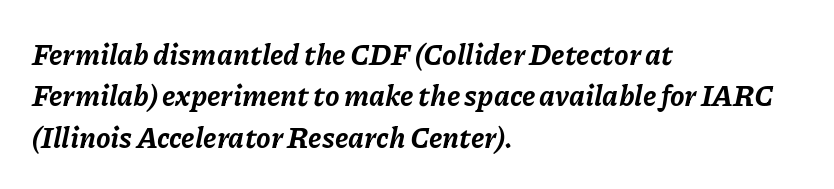
The block of text has a typical density, with ordinary space between rows. Words float on clear page, feet unadorned. Line beginnings align vertically; line endings do not. Look at the stroke-to-counter ratio: heavy, a bold.
